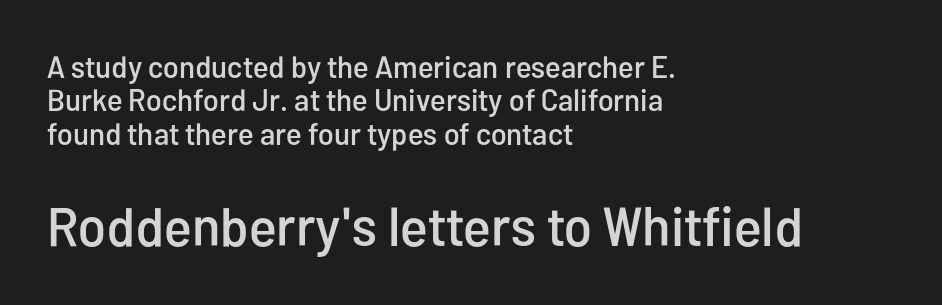
{"serif": "no", "italic": "no", "width": "condensed", "stroke_contrast": "low", "x_height": "medium", "monospaced": "no", "underline": "no", "align": "left", "line_spacing": "tight", "line_spacing_ratio": 1.08, "letter_spacing": "normal", "letter_spacing_em": 0.0, "larger_block": "second", "size_ratio": 1.77, "glyph_px": 55}
